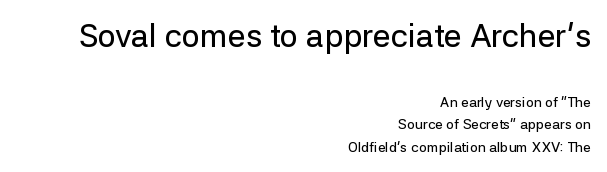
Q: Is the text italic (slanted)? A: No, it is upright.
Q: Is the typeface a serif or a sans-serif typeface? A: Sans-serif.
Q: Is the text underlined? A: No.
Q: How is the paragraph aligned? A: Right-aligned.
Q: Is the spacing between letters normal or unusually wide? A: Normal.
Q: Is the spacing between lines tight, normal or loose? A: Normal.
Q: Which block of text is set in a larger size, the first (top) or the second (bottom)? A: The first (top) one.
Q: Width (condensed, normal, or wide)? A: Normal.
Q: Stroke contrast? A: Low.
Q: x-height? A: Medium.
Q: Monospaced? A: No.
